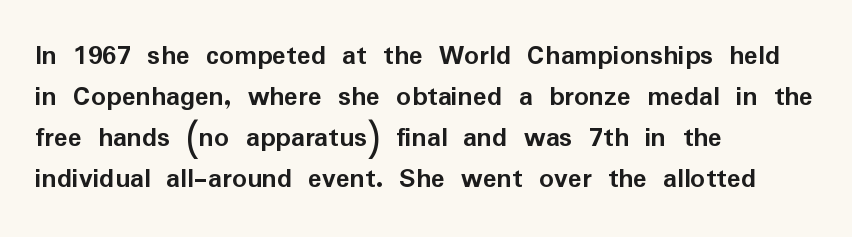
These lines stack with their left ends in a neat column. Glyph-to-glyph distance matches everyday printed text. Examine the stroke ends and you'll find no serifs. Pretty heavy lettering here — definitely bold. Proportional: the letters do not fall into vertical columns.
